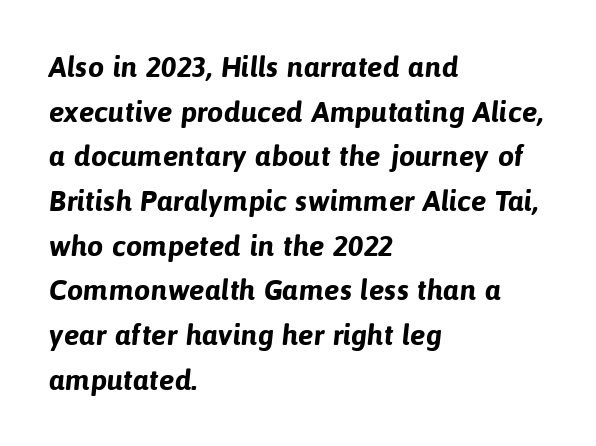
{"serif": "no", "bold": "yes", "weight": "bold", "width": "normal", "stroke_contrast": "low", "x_height": "medium", "monospaced": "no", "underline": "no", "align": "left", "line_spacing": "normal", "line_spacing_ratio": 1.54, "letter_spacing": "normal", "letter_spacing_em": 0.0, "glyph_px": 29}
